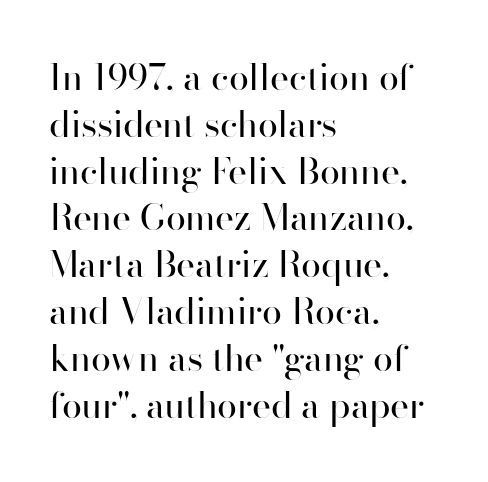
Q: Is the text bold? A: No.
Q: Is the text italic (slanted)? A: No, it is upright.
Q: Is the typeface a serif or a sans-serif typeface? A: Sans-serif.
Q: Is the text underlined? A: No.
Q: How is the paragraph aligned? A: Left-aligned.
Q: Is the spacing between letters normal or unusually wide? A: Normal.
Q: Is the spacing between lines tight, normal or loose? A: Normal.
Q: Width (condensed, normal, or wide)? A: Normal.
Q: Stroke contrast? A: High.
Q: x-height? A: Small.
Q: Monospaced? A: No.
